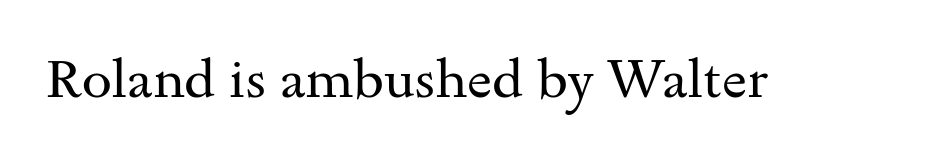
The image shows 54 px regular-weight, wide serif type, upright; set normal letter spacing, not underlined; medium stroke contrast and a small x-height.
